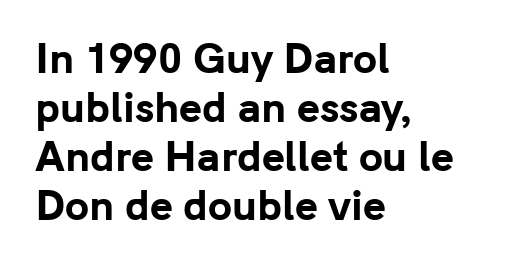
The type family on display is of the sans-serif kind. Strokes here are thick enough to call this a true bold. Short note: letters normally spaced. Quick note: underline off.
